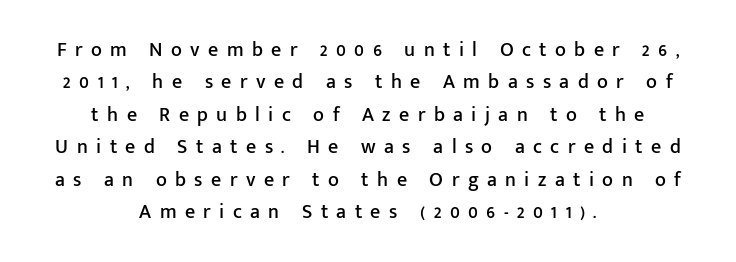
Every row of glyphs is offset so its center matches the block's center. Students, note that the glyphs here are deliberately spaced far apart. The specimen omits any rule beneath the text block's lines. How would I describe the line gaps? Plain and ordinary. Nope, not italic — everything's standing straight.
